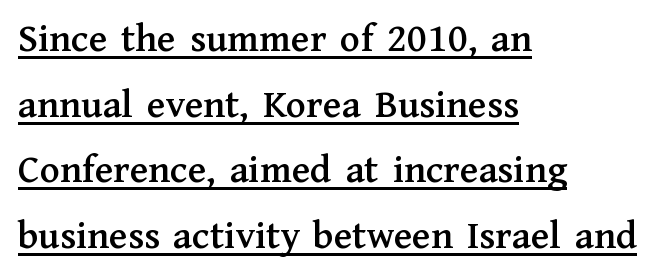
This sample has the flowing, uneven cadence of proportional lettering. Posture: straight, roman, zero tilt. Successive baselines arrive at the customary interval. Compared with undecorated copy, this sample adds a rule below the words.
